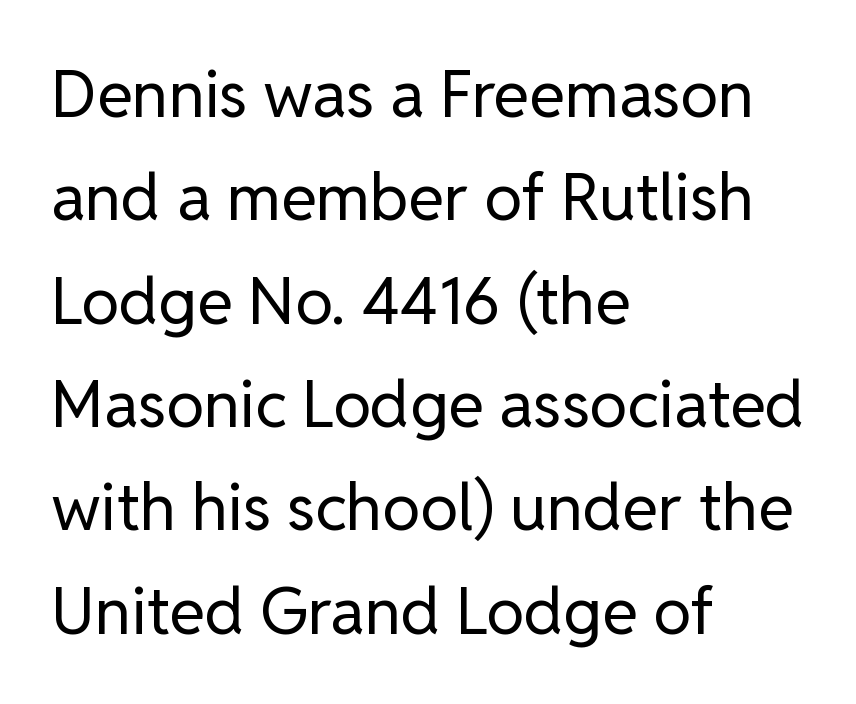
Q: Is the text bold? A: No.
Q: Is the text italic (slanted)? A: No, it is upright.
Q: Is the typeface a serif or a sans-serif typeface? A: Sans-serif.
Q: Is the text underlined? A: No.
Q: How is the paragraph aligned? A: Left-aligned.
Q: Is the spacing between letters normal or unusually wide? A: Normal.
Q: Is the spacing between lines tight, normal or loose? A: Normal.
Q: Width (condensed, normal, or wide)? A: Normal.
Q: Stroke contrast? A: Low.
Q: x-height? A: Medium.
Q: Monospaced? A: No.
